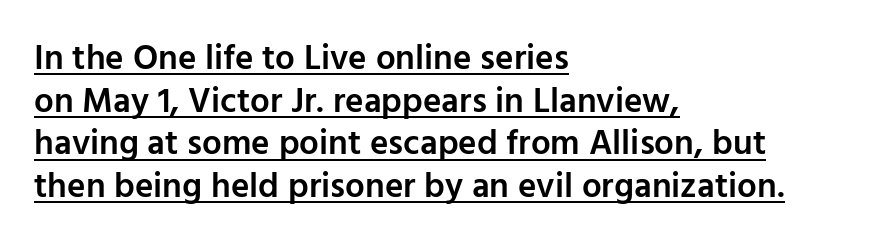
Q: Is the text bold? A: Semi-bold.
Q: Is the text italic (slanted)? A: No, it is upright.
Q: Is the typeface a serif or a sans-serif typeface? A: Sans-serif.
Q: Is the text underlined? A: Yes.
Q: How is the paragraph aligned? A: Left-aligned.
Q: Is the spacing between letters normal or unusually wide? A: Normal.
Q: Width (condensed, normal, or wide)? A: Normal.
Q: Stroke contrast? A: Low.
Q: x-height? A: Medium.
Q: Monospaced? A: No.
